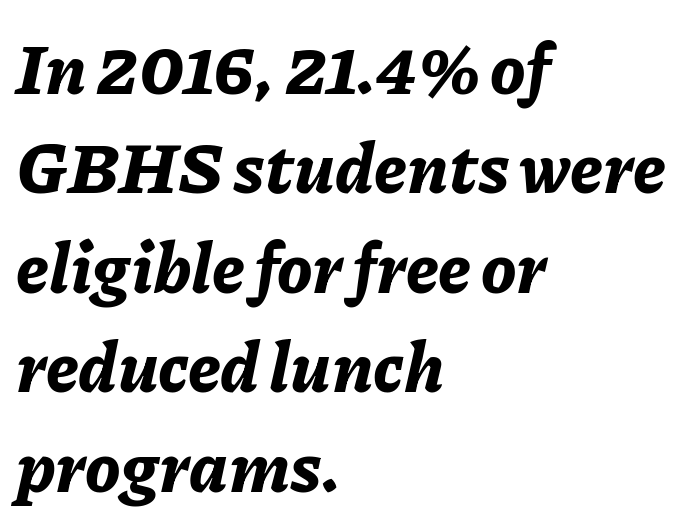
Q: Is the text bold? A: Yes.
Q: Is the text italic (slanted)? A: Yes, it leans right by about 11 degrees.
Q: Is the text underlined? A: No.
Q: How is the paragraph aligned? A: Left-aligned.
Q: Is the spacing between letters normal or unusually wide? A: Normal.
Q: Is the spacing between lines tight, normal or loose? A: Normal.
Q: Width (condensed, normal, or wide)? A: Normal.
Q: Stroke contrast? A: Low.
Q: x-height? A: Medium.
Q: Monospaced? A: No.
